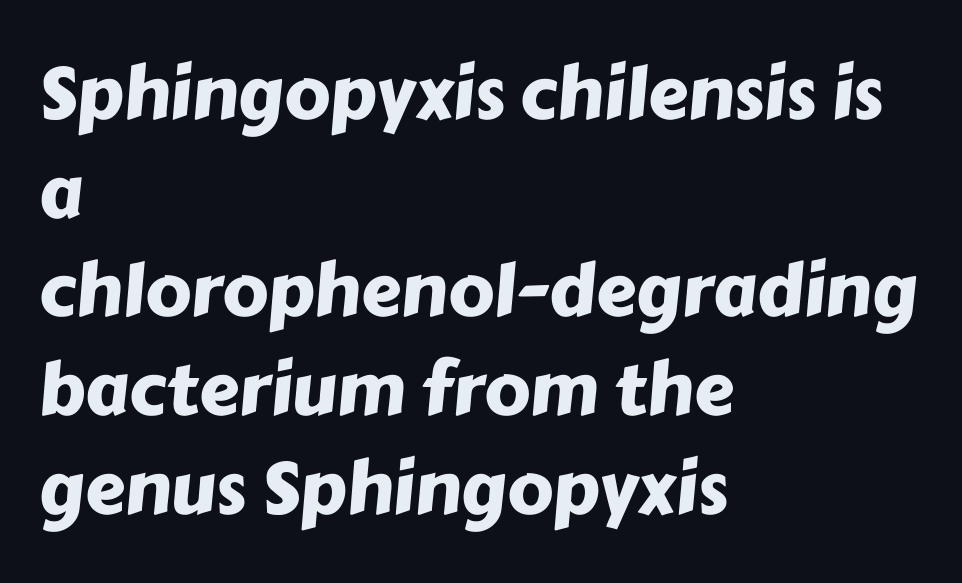
The image shows 72 px sans-serif type; set left-aligned, normal line spacing (1.37x), normal letter spacing, not underlined; low stroke contrast and a medium x-height.
